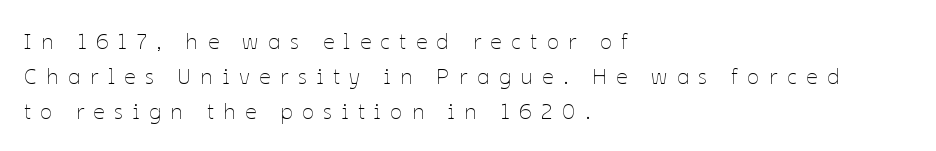
Q: Is the text bold? A: No.
Q: Is the text italic (slanted)? A: No, it is upright.
Q: Is the text underlined? A: No.
Q: How is the paragraph aligned? A: Left-aligned.
Q: Is the spacing between letters normal or unusually wide? A: Unusually wide.
Q: Is the spacing between lines tight, normal or loose? A: Normal.
